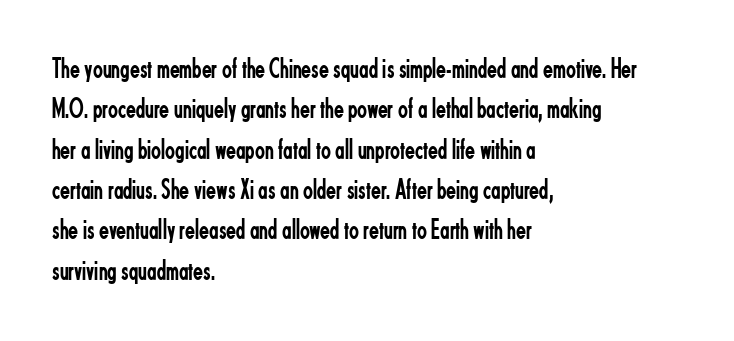
Observe the absence of serifs on each vertical stroke in this sample. Horizontal alignment here is leftward, the default for most running prose. Summary of weight: not heavy and not bold. A typesetter would call this proportional, since set widths differ per character. Quick note: underline off.
